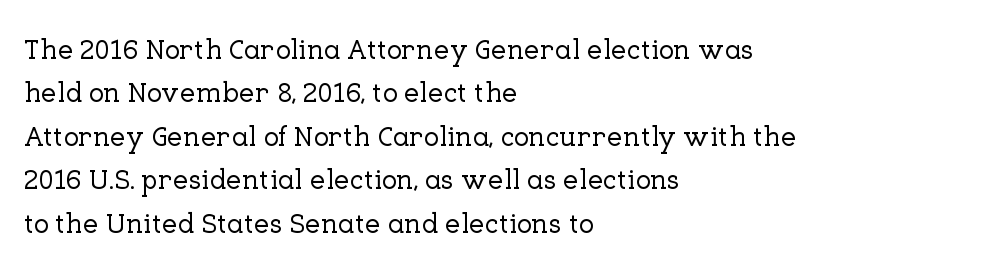
All the whitespace from short lines collects on the right. Look at the tracking — it's just the regular setting, nothing added. Yep, those are serifs on the letters. A typesetter would mark this as roman, not italic. The line-height multiplier appears to be the usual default. Do the characters align in a grid? No, the font is proportional.
